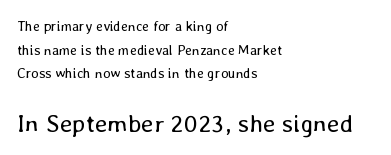
The image shows 25 px text type, upright; set left-aligned, normal line spacing (1.69x), normal letter spacing, not underlined; the second (bottom) block is 1.79x larger.
